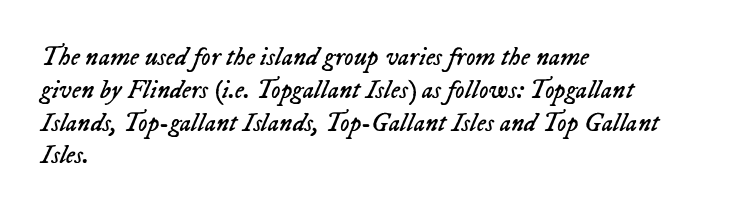
Style check: oblique. Inter-character spacing is left at the font's built-in metrics. The block of text has a typical density, with ordinary space between rows. Each row of text sits above clean, open space. The weight would be labelled regular, book, light, or lighter still.
